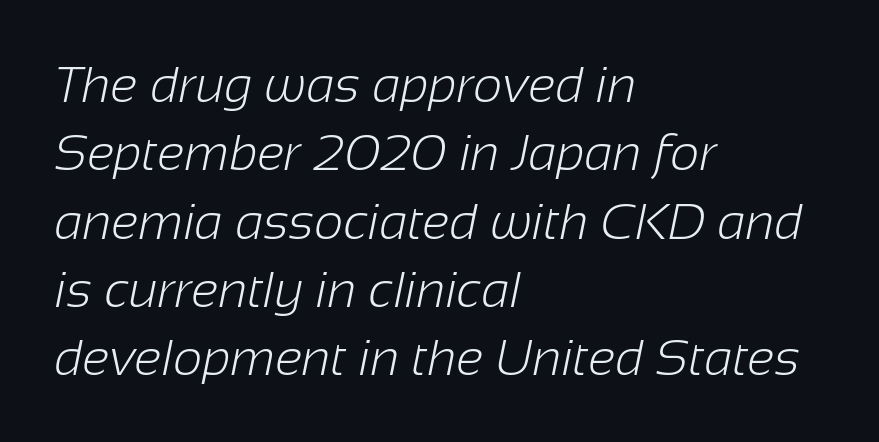
{"serif": "no", "bold": "no", "weight": "light", "width": "normal", "stroke_contrast": "low", "x_height": "medium", "monospaced": "no", "underline": "no", "align": "left", "line_spacing": "normal", "line_spacing_ratio": 1.34, "letter_spacing": "normal", "letter_spacing_em": 0.0, "glyph_px": 51}
